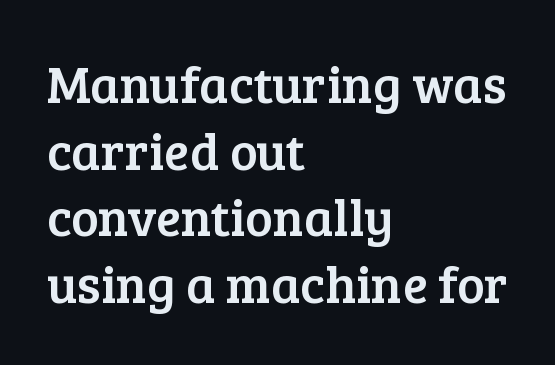
Q: Is the text italic (slanted)? A: No, it is upright.
Q: Is the typeface a serif or a sans-serif typeface? A: Serif.
Q: Is the text underlined? A: No.
Q: How is the paragraph aligned? A: Left-aligned.
Q: Is the spacing between letters normal or unusually wide? A: Normal.
Q: Is the spacing between lines tight, normal or loose? A: Normal.
Q: Width (condensed, normal, or wide)? A: Normal.
Q: Stroke contrast? A: Low.
Q: x-height? A: Medium.
Q: Monospaced? A: No.
